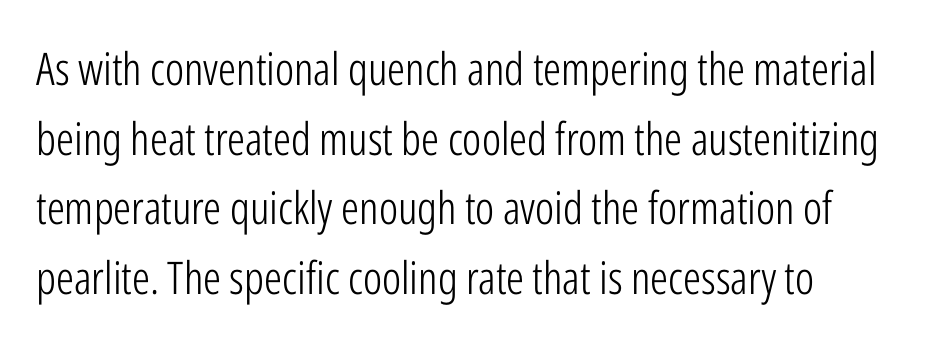
Is this a sans? Yes — the strokes have no serifs. What stands out about the letter spacing? Nothing — it is the standard amount. In terms of leading, this rendering sits right in the middle. You could not count columns in this text — the font is proportionally spaced. Every character sits straight up, as roman type does. Bare-footed words on every line.
